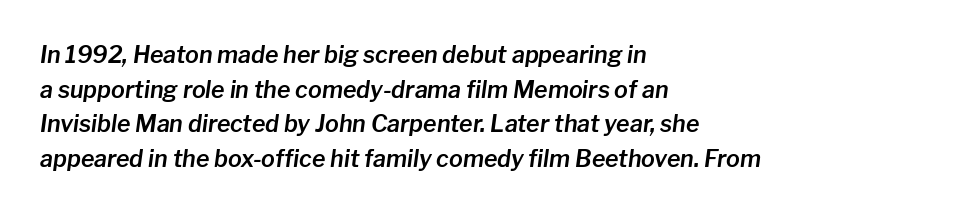
Q: Is the text italic (slanted)? A: Yes, it leans right by about 8 degrees.
Q: Is the text underlined? A: No.
Q: How is the paragraph aligned? A: Left-aligned.
Q: Is the spacing between letters normal or unusually wide? A: Normal.
Q: Is the spacing between lines tight, normal or loose? A: Normal.
